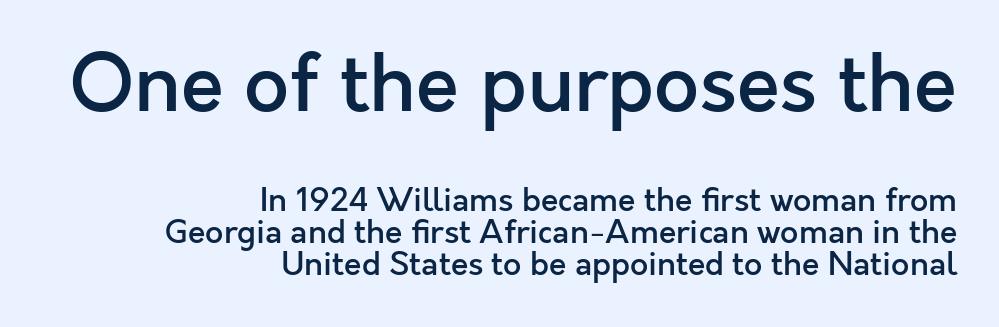
Q: Is the text bold? A: Semi-bold.
Q: Is the text italic (slanted)? A: No, it is upright.
Q: Is the typeface a serif or a sans-serif typeface? A: Sans-serif.
Q: Is the text underlined? A: No.
Q: How is the paragraph aligned? A: Right-aligned.
Q: Is the spacing between letters normal or unusually wide? A: Normal.
Q: Is the spacing between lines tight, normal or loose? A: Tight.
Q: Which block of text is set in a larger size, the first (top) or the second (bottom)? A: The first (top) one.
Q: Width (condensed, normal, or wide)? A: Normal.
Q: x-height? A: Medium.
Q: Monospaced? A: No.
